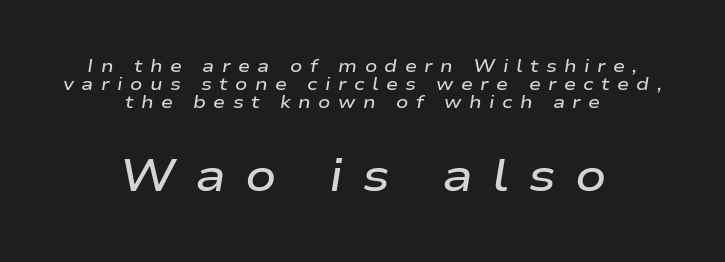
Both edges are ragged and mirror each other, which tells us the setting is centered. The specimen reads as italic at a glance. These lines carry some extra weight — a demibold, not a full bold. Display-style spreading of the glyphs; the letterfit is very open. Check the space under the baseline: it is left empty. You could not count columns in this text — the font is proportionally spaced.
